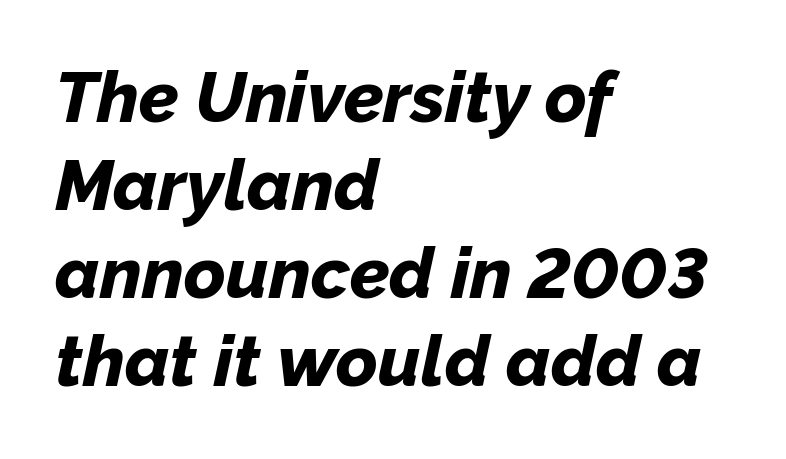
Q: Is the text bold? A: Yes.
Q: Is the text italic (slanted)? A: Yes, it leans right by about 12 degrees.
Q: Is the text underlined? A: No.
Q: How is the paragraph aligned? A: Left-aligned.
Q: Is the spacing between letters normal or unusually wide? A: Normal.
Q: Width (condensed, normal, or wide)? A: Normal.
Q: Stroke contrast? A: Low.
Q: x-height? A: Medium.
Q: Monospaced? A: No.
